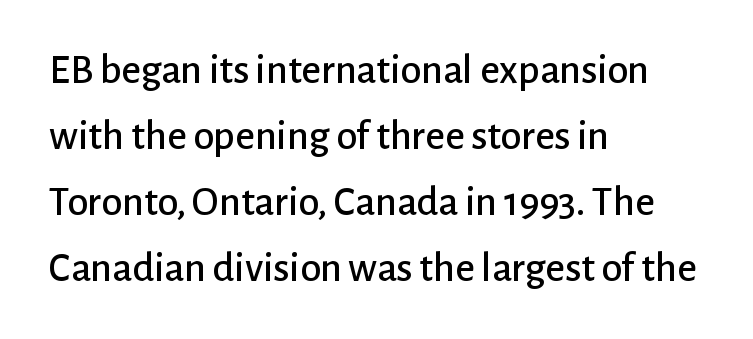
{"serif": "no", "italic": "no", "width": "normal", "stroke_contrast": "low", "x_height": "medium", "monospaced": "no", "underline": "no", "align": "left", "line_spacing": "normal", "line_spacing_ratio": 1.57, "letter_spacing": "normal", "letter_spacing_em": 0.0, "glyph_px": 42}
